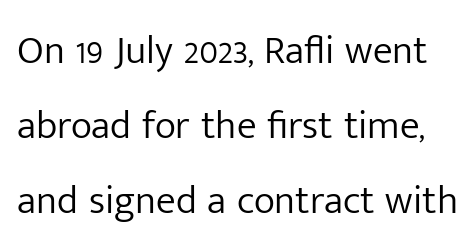
Q: Is the text bold? A: No.
Q: Is the text italic (slanted)? A: No, it is upright.
Q: Is the typeface a serif or a sans-serif typeface? A: Sans-serif.
Q: Is the text underlined? A: No.
Q: Is the spacing between letters normal or unusually wide? A: Normal.
Q: Width (condensed, normal, or wide)? A: Normal.
Q: Stroke contrast? A: Low.
Q: x-height? A: Medium.
Q: Monospaced? A: No.
